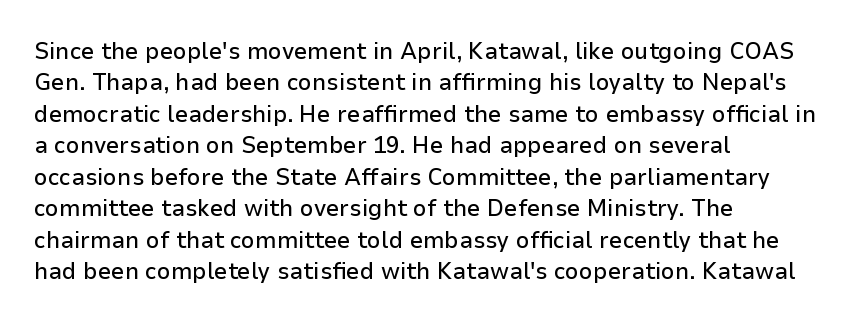
The image shows 24 px text type, upright; set left-aligned, normal line spacing (1.31x), normal letter spacing, not underlined.
